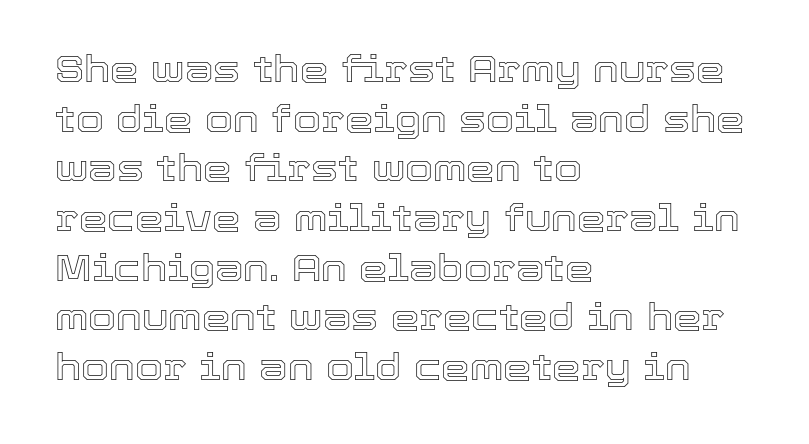
Designer's note — italics off, roman on. The strip under each line holds only bare page. This sample is left-justified, so line endings fall wherever the words run out. Does extra space separate the letters? No, they use regular spacing. Note the varied advance widths — an 'i' is clearly narrower than an 'm'. The rows are spaced the way most documents space them.
